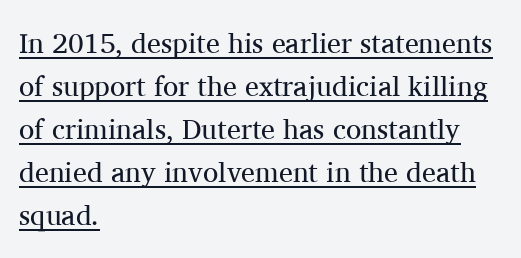
Q: Is the text bold? A: No.
Q: Is the text italic (slanted)? A: No, it is upright.
Q: Is the typeface a serif or a sans-serif typeface? A: Serif.
Q: Is the text underlined? A: Yes.
Q: How is the paragraph aligned? A: Left-aligned.
Q: Is the spacing between letters normal or unusually wide? A: Normal.
Q: Is the spacing between lines tight, normal or loose? A: Normal.
Q: Width (condensed, normal, or wide)? A: Normal.
Q: Stroke contrast? A: Medium.
Q: x-height? A: Medium.
Q: Monospaced? A: No.
